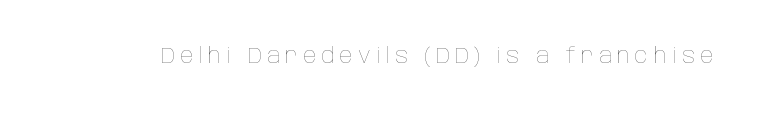
Q: Is the text bold? A: No.
Q: Is the text italic (slanted)? A: No, it is upright.
Q: Is the text underlined? A: No.
Q: Is the spacing between letters normal or unusually wide? A: Unusually wide.
